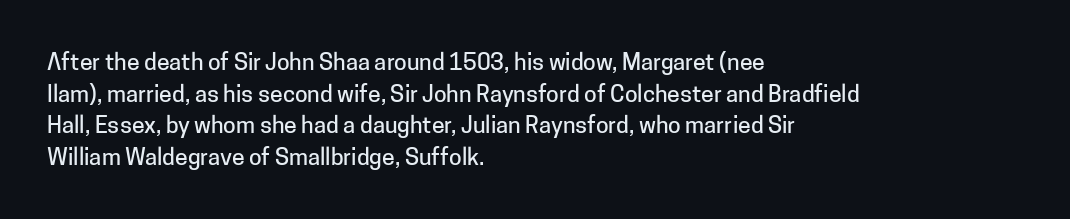
{"italic": "no", "underline": "no", "align": "left", "line_spacing": "normal", "line_spacing_ratio": 1.38, "letter_spacing": "normal", "letter_spacing_em": 0.0, "glyph_px": 23}
